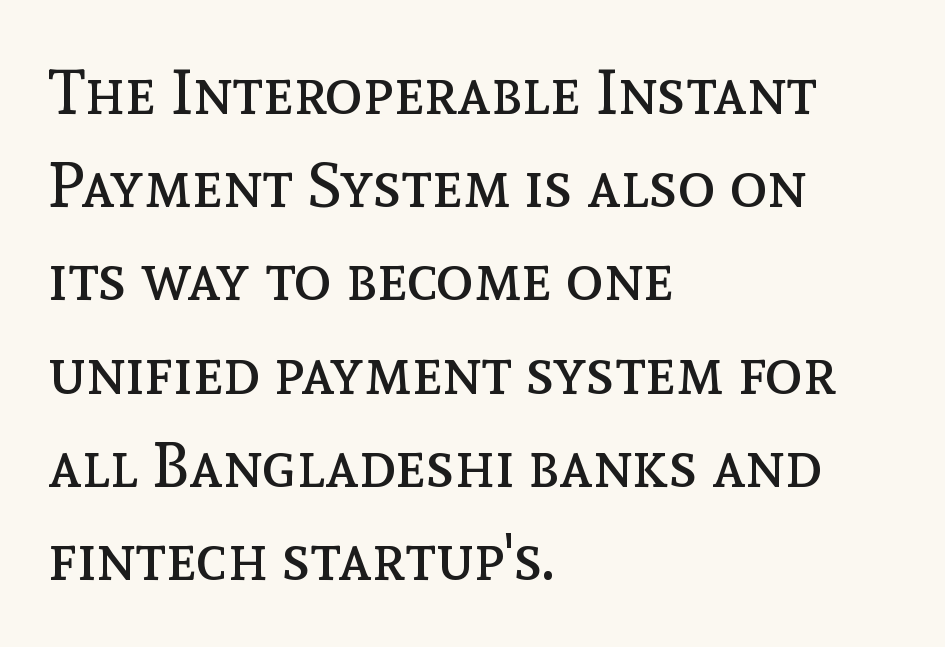
Spacing verdict: proportional, widths tailored to each character. Does the lettering tilt? It doesn't — this is upright. Tracking value appears to be zero — textbook default spacing. A clean baseline with only descenders dipping below it. The characters are drawn with everyday or finer stroke widths. How would I describe the line gaps? Plain and ordinary.
